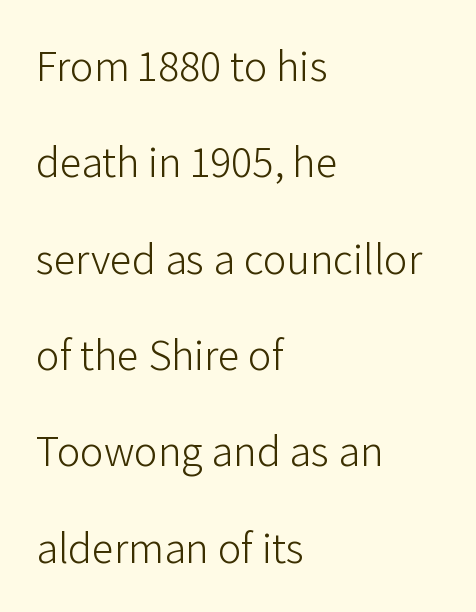
Compared with a centered layout, this one pins lines to the left instead. Every character sits straight up, as roman type does. You could call the tracking neutral — neither tight nor loose. The strip under each line holds only bare page. Weight: not bold — regular or lighter. Do the characters align in a grid? No, the font is proportional.
